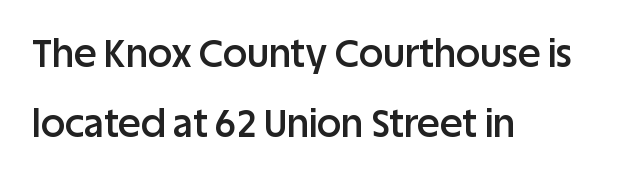
Q: Is the text bold? A: Semi-bold.
Q: Is the text italic (slanted)? A: No, it is upright.
Q: Is the typeface a serif or a sans-serif typeface? A: Sans-serif.
Q: Is the text underlined? A: No.
Q: How is the paragraph aligned? A: Left-aligned.
Q: Is the spacing between letters normal or unusually wide? A: Normal.
Q: Width (condensed, normal, or wide)? A: Normal.
Q: Stroke contrast? A: Low.
Q: x-height? A: Large.
Q: Monospaced? A: No.
